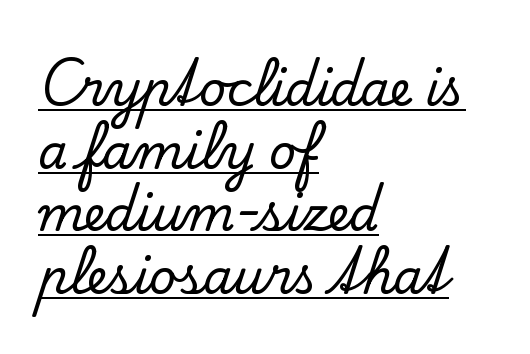
Q: Is the text italic (slanted)? A: Yes.
Q: Is the typeface a serif or a sans-serif typeface? A: Serif.
Q: Is the text underlined? A: Yes.
Q: How is the paragraph aligned? A: Left-aligned.
Q: Is the spacing between letters normal or unusually wide? A: Normal.
Q: Is the spacing between lines tight, normal or loose? A: Normal.
Q: Width (condensed, normal, or wide)? A: Normal.
Q: Stroke contrast? A: Low.
Q: x-height? A: Small.
Q: Monospaced? A: No.
